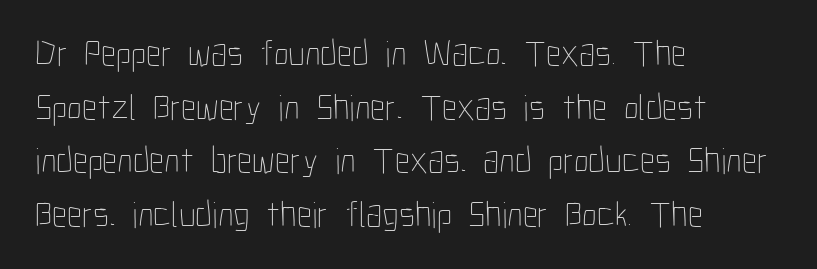
{"italic": "no", "bold": "no", "weight": "thin", "width": "condensed", "stroke_contrast": "low", "x_height": "medium", "monospaced": "no", "underline": "no", "align": "left", "line_spacing": "normal", "line_spacing_ratio": 1.45, "letter_spacing": "normal", "letter_spacing_em": 0.0, "glyph_px": 37}
